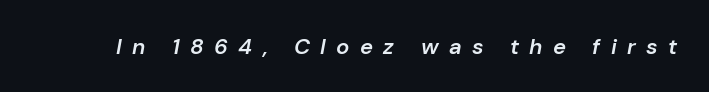
{"italic": "yes", "lean": "right", "slant_degrees": 10, "bold": "semi", "underline": "no", "letter_spacing": "wide", "letter_spacing_em": 0.47, "glyph_px": 22}
